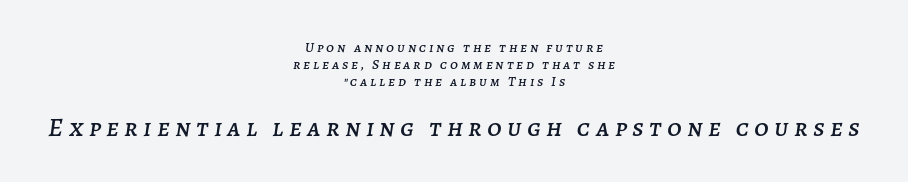
Q: Is the text italic (slanted)? A: Yes, it leans right by about 7 degrees.
Q: Is the text underlined? A: No.
Q: How is the paragraph aligned? A: Centered.
Q: Is the spacing between letters normal or unusually wide? A: Unusually wide.
Q: Which block of text is set in a larger size, the first (top) or the second (bottom)? A: The second (bottom) one.
